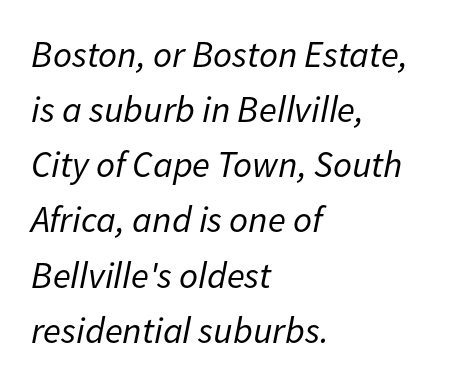
{"italic": "yes", "lean": "right", "slant_degrees": 11, "bold": "no", "weight": "regular", "width": "normal", "stroke_contrast": "low", "x_height": "medium", "monospaced": "no", "underline": "no", "align": "left", "line_spacing": "normal", "line_spacing_ratio": 1.49, "letter_spacing": "normal", "letter_spacing_em": 0.0, "glyph_px": 37}
